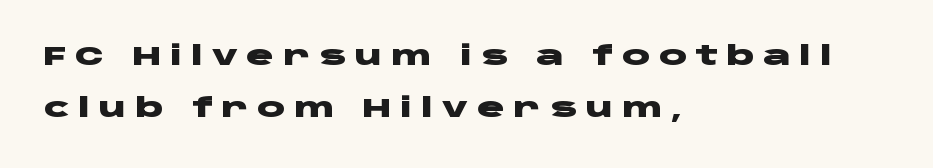
Clear beneath every line of the passage. Reading down the column, the eye jumps a long way to each next line. Loose tracking; the words dissolve into strings of separated letters. In CSS terms this would be text-align: left.
